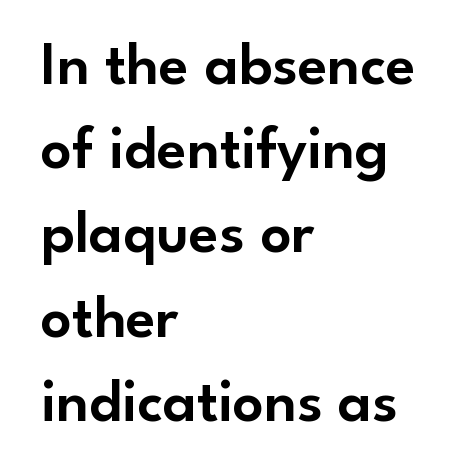
{"serif": "no", "italic": "no", "width": "normal", "stroke_contrast": "low", "x_height": "small", "monospaced": "no", "underline": "no", "align": "left", "line_spacing": "normal", "line_spacing_ratio": 1.38, "letter_spacing": "normal", "letter_spacing_em": 0.0, "glyph_px": 61}
